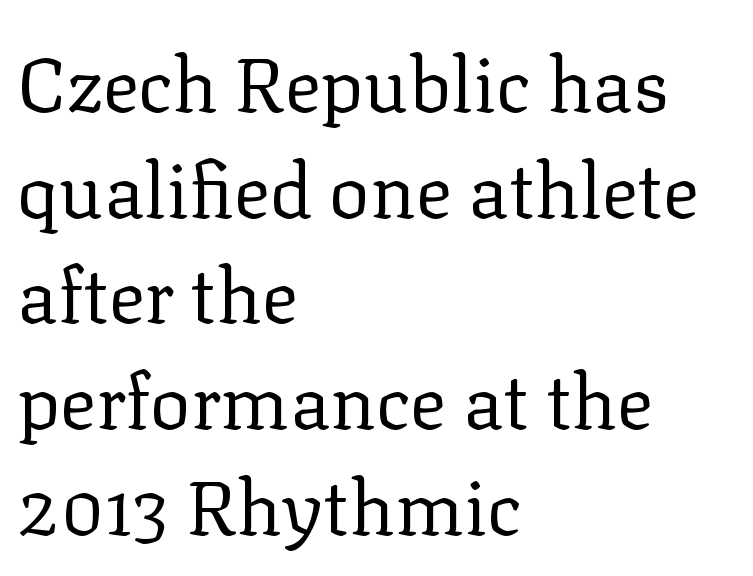
{"serif": "yes", "italic": "no", "bold": "no", "weight": "regular", "width": "normal", "stroke_contrast": "low", "x_height": "medium", "monospaced": "no", "underline": "no", "align": "left", "line_spacing": "normal", "line_spacing_ratio": 1.39, "letter_spacing": "normal", "letter_spacing_em": 0.0, "glyph_px": 76}
